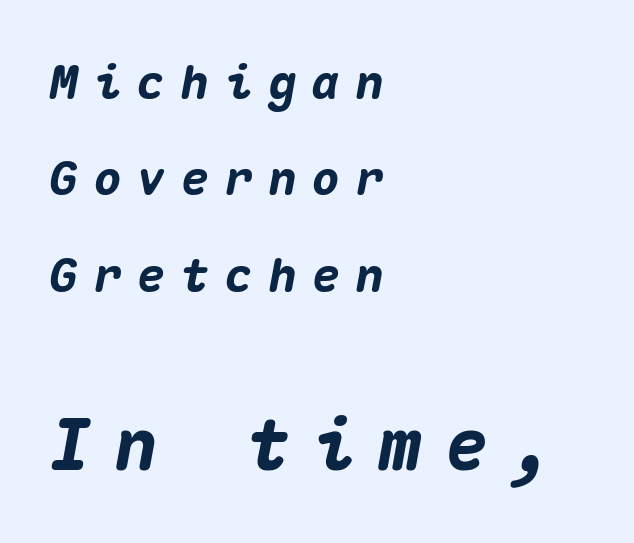
The image shows 71 px heavy type, italic (leaning right), monospaced; set left-aligned, loose line spacing (2.05x), unusually wide letter spacing (+0.33 em), not underlined; the second (bottom) block is 1.51x larger; medium stroke contrast and a medium x-height.
